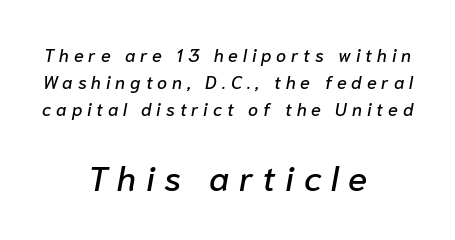
Letters rest on an invisible, unmarked baseline. One glance says typical: line gaps are just what's usual. Characters are canted at an angle relative to the baseline's perpendicular. The tracking jumps out immediately: characters are airy and widely separated. Visually the block forms a symmetrical silhouette, jagged on both flanks.
